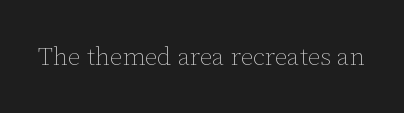
The rendering keeps characters at their native spacing. The font sits on the lighter half of the weight spectrum, regular included. Quick note: underline off. Is there any slant? The stems are plumb.
